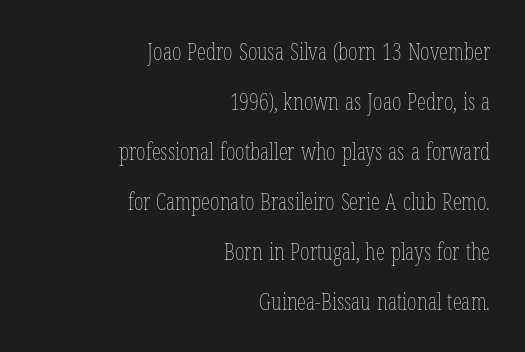
Q: Is the text bold? A: No.
Q: Is the text italic (slanted)? A: No, it is upright.
Q: Is the text underlined? A: No.
Q: How is the paragraph aligned? A: Right-aligned.
Q: Is the spacing between letters normal or unusually wide? A: Normal.
Q: Is the spacing between lines tight, normal or loose? A: Loose.
